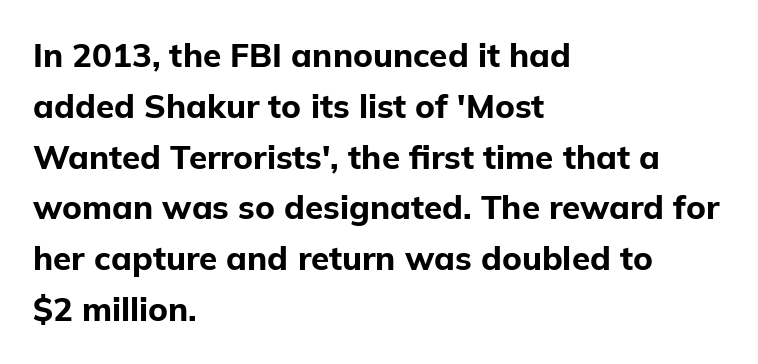
{"serif": "no", "italic": "no", "bold": "yes", "weight": "bold", "width": "normal", "stroke_contrast": "low", "x_height": "medium", "monospaced": "no", "underline": "no", "align": "left", "line_spacing": "normal", "line_spacing_ratio": 1.54, "letter_spacing": "normal", "letter_spacing_em": 0.0, "glyph_px": 33}
